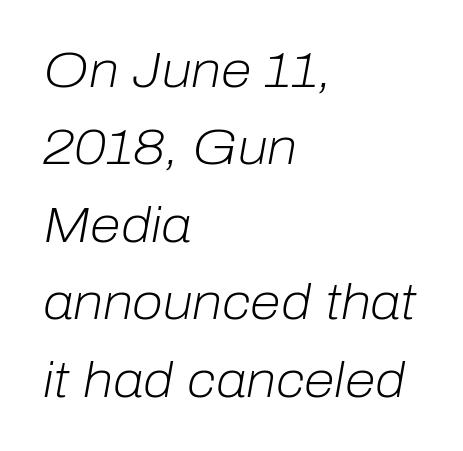
{"italic": "yes", "lean": "right", "slant_degrees": 10, "bold": "no", "weight": "light", "width": "normal", "stroke_contrast": "low", "x_height": "medium", "monospaced": "no", "underline": "no", "align": "left", "line_spacing": "normal", "line_spacing_ratio": 1.55, "letter_spacing": "normal", "letter_spacing_em": 0.0, "glyph_px": 50}
